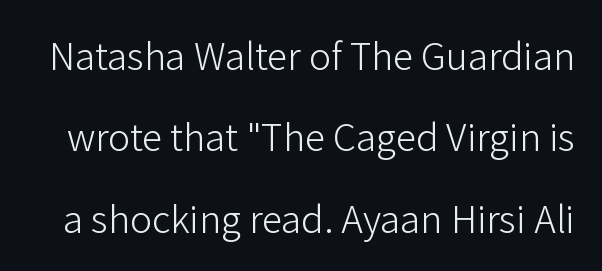
{"serif": "no", "italic": "no", "bold": "no", "weight": "light", "width": "normal", "stroke_contrast": "low", "x_height": "medium", "monospaced": "no", "underline": "no", "line_spacing": "loose", "line_spacing_ratio": 2.2, "letter_spacing": "normal", "letter_spacing_em": 0.0, "glyph_px": 37}
